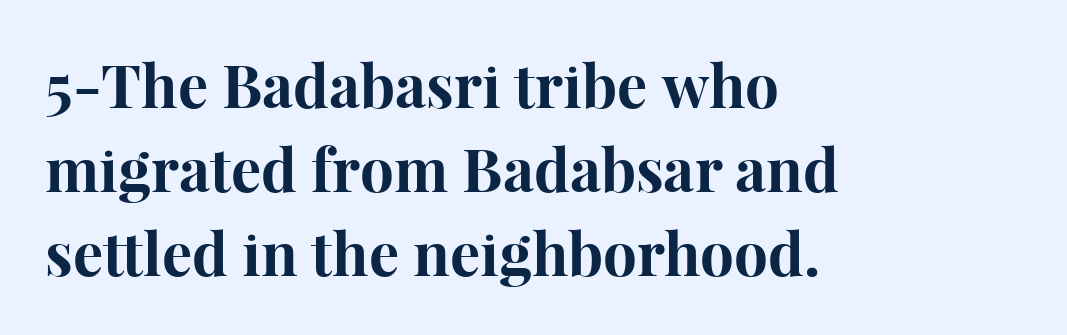
Q: Is the text bold? A: Yes.
Q: Is the text italic (slanted)? A: No, it is upright.
Q: Is the typeface a serif or a sans-serif typeface? A: Serif.
Q: Is the text underlined? A: No.
Q: How is the paragraph aligned? A: Left-aligned.
Q: Is the spacing between letters normal or unusually wide? A: Normal.
Q: Is the spacing between lines tight, normal or loose? A: Normal.
Q: Width (condensed, normal, or wide)? A: Normal.
Q: Stroke contrast? A: High.
Q: x-height? A: Medium.
Q: Monospaced? A: No.
